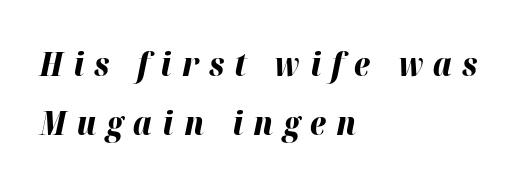
Anything drawn beneath the words? Only blank space. Is the type slanted? Yes — the strokes lean at a clear angle. The compositor pushed each line to the left boundary. The tracking reads as deliberately expanded to a designer's eye. As a designer I'd log this as weight 700, bold.
